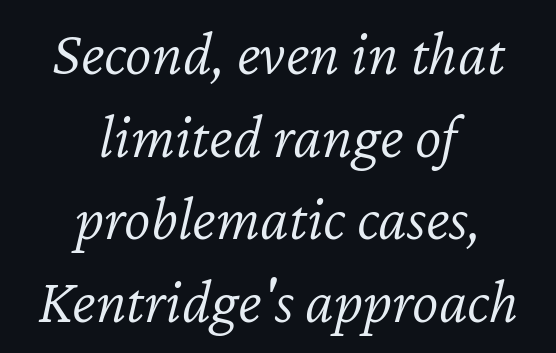
A student would call this center alignment; a typographer would say set centered. The line-height multiplier appears to be the usual default. This sample has the flowing, uneven cadence of proportional lettering. Quick note: underline off.
